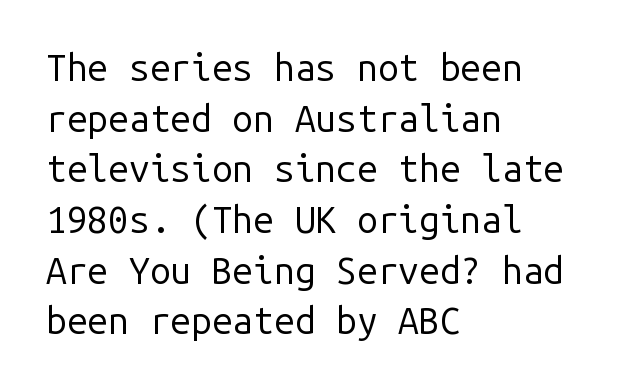
Nobody touched the tracking dial on this one. The letters march in equal steps, a hallmark of fixed-pitch type. Successive baselines arrive at the customary interval. The font family rendered here belongs to the sans-serif group. Where is the straight margin? On the left.
